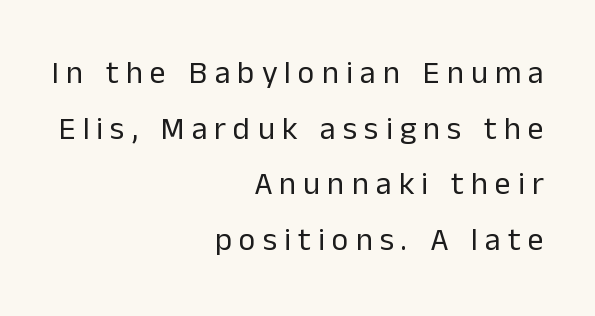
Q: Is the text bold? A: No.
Q: Is the text italic (slanted)? A: No, it is upright.
Q: Is the typeface a serif or a sans-serif typeface? A: Sans-serif.
Q: Is the text underlined? A: No.
Q: How is the paragraph aligned? A: Right-aligned.
Q: Is the spacing between letters normal or unusually wide? A: Unusually wide.
Q: Width (condensed, normal, or wide)? A: Normal.
Q: Stroke contrast? A: Low.
Q: x-height? A: Medium.
Q: Monospaced? A: No.
